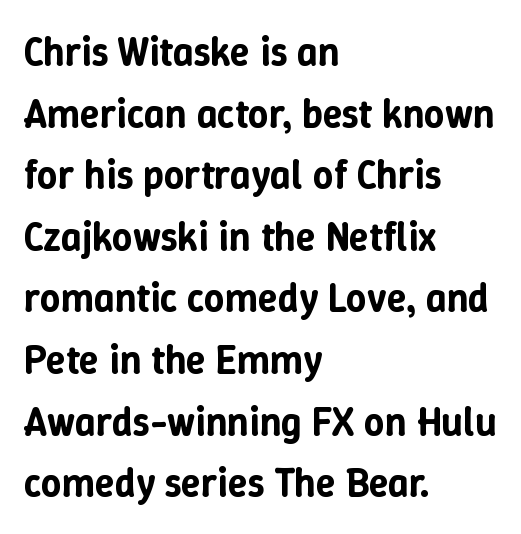
The image shows 40 px text type, upright; set left-aligned, normal line spacing (1.54x), normal letter spacing, not underlined; low stroke contrast and a medium x-height.
